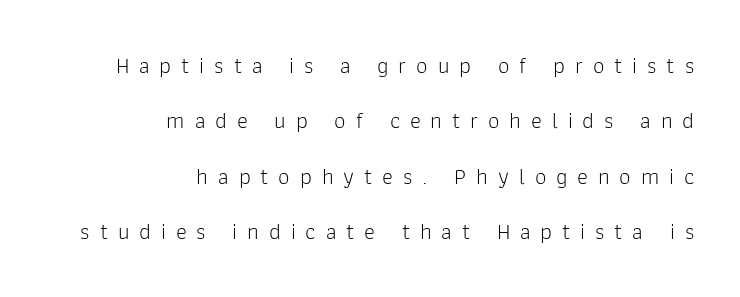
The image shows 23 px text type, upright; set right-aligned, loose line spacing (2.41x), unusually wide letter spacing (+0.43 em), not underlined.
